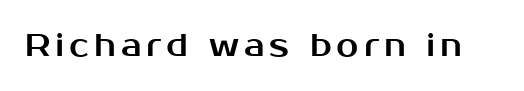
Q: Is the text italic (slanted)? A: No, it is upright.
Q: Is the typeface a serif or a sans-serif typeface? A: Sans-serif.
Q: Is the text underlined? A: No.
Q: Width (condensed, normal, or wide)? A: Normal.
Q: Stroke contrast? A: Medium.
Q: x-height? A: Medium.
Q: Monospaced? A: No.
